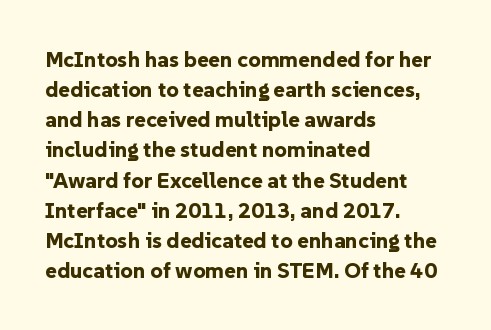
Q: Is the text bold? A: Yes.
Q: Is the text italic (slanted)? A: No, it is upright.
Q: Is the text underlined? A: No.
Q: How is the paragraph aligned? A: Left-aligned.
Q: Is the spacing between letters normal or unusually wide? A: Normal.
Q: Is the spacing between lines tight, normal or loose? A: Normal.
